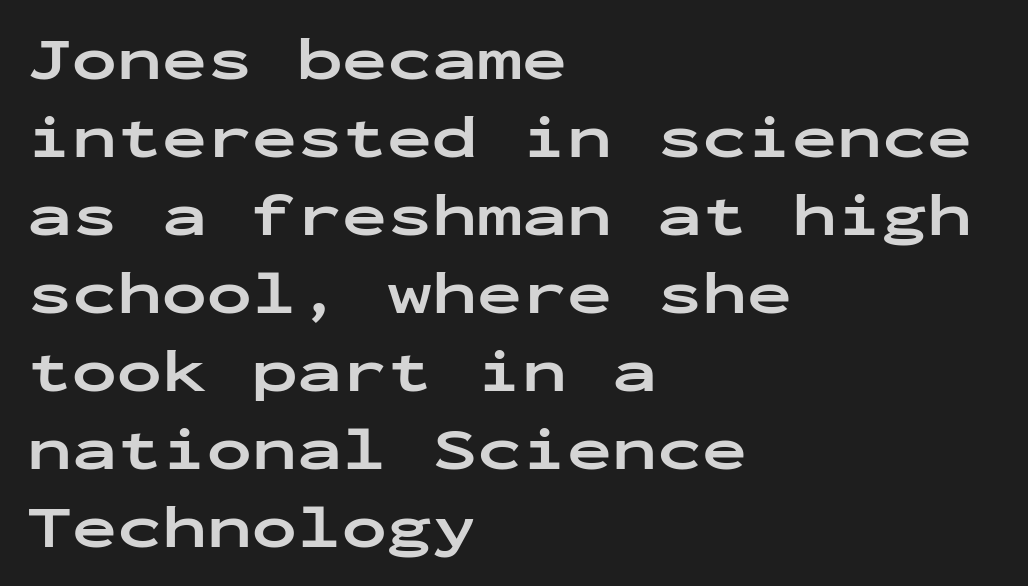
{"serif": "no", "italic": "no", "bold": "yes", "weight": "bold", "width": "wide", "stroke_contrast": "low", "x_height": "medium", "monospaced": "yes", "underline": "no", "align": "left", "line_spacing": "normal", "line_spacing_ratio": 1.3, "letter_spacing": "normal", "letter_spacing_em": 0.0, "glyph_px": 60}
